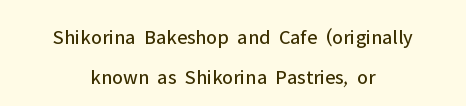
The image shows 21 px text type, upright; set centered, loose line spacing (1.91x), normal letter spacing, not underlined.
